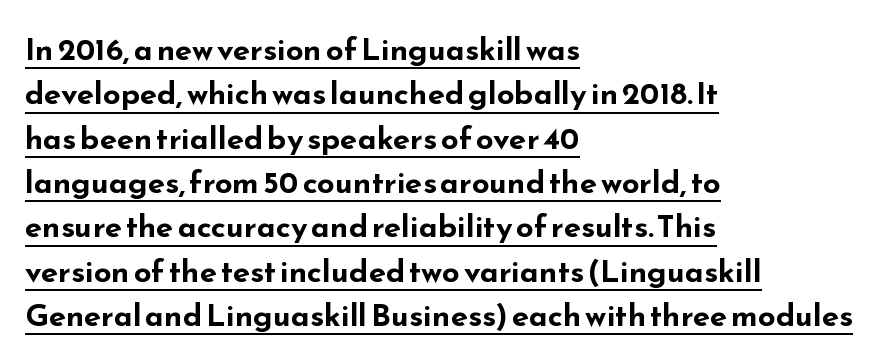
Q: Is the text bold? A: Yes.
Q: Is the text italic (slanted)? A: No, it is upright.
Q: Is the typeface a serif or a sans-serif typeface? A: Sans-serif.
Q: Is the text underlined? A: Yes.
Q: How is the paragraph aligned? A: Left-aligned.
Q: Is the spacing between letters normal or unusually wide? A: Normal.
Q: Is the spacing between lines tight, normal or loose? A: Normal.
Q: Width (condensed, normal, or wide)? A: Wide.
Q: Stroke contrast? A: Low.
Q: x-height? A: Small.
Q: Monospaced? A: No.
